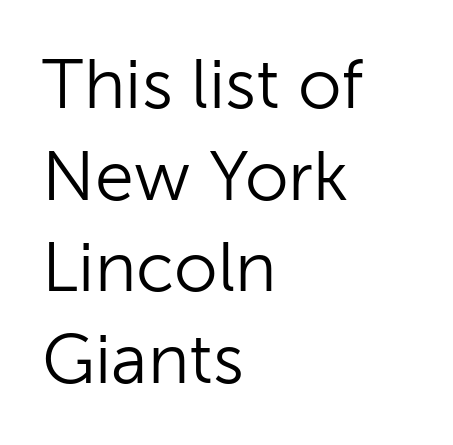
{"serif": "no", "italic": "no", "bold": "no", "weight": "light", "width": "normal", "stroke_contrast": "low", "x_height": "medium", "monospaced": "no", "underline": "no", "align": "left", "line_spacing": "normal", "line_spacing_ratio": 1.31, "letter_spacing": "normal", "letter_spacing_em": 0.0, "glyph_px": 70}
